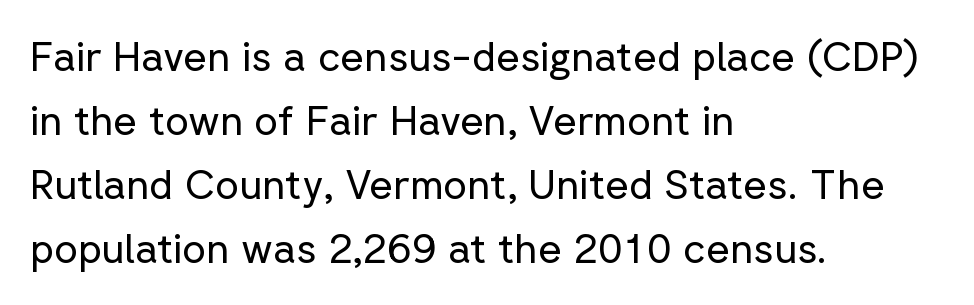
A typesetter would call this leading conventional body-copy spacing. Is the stroke heavy? The answer is a plain regular-or-lighter. Typographically, this falls in the sans-serif category. The passage shown is typed in a proportional face where columns would drift. Alignment: flush left.
